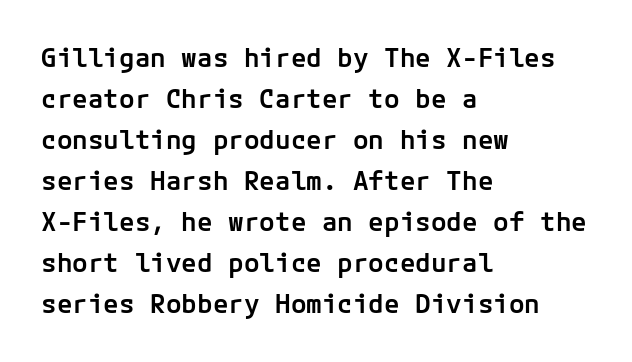
Q: Is the text bold? A: Semi-bold.
Q: Is the text italic (slanted)? A: No, it is upright.
Q: Is the text underlined? A: No.
Q: How is the paragraph aligned? A: Left-aligned.
Q: Is the spacing between letters normal or unusually wide? A: Normal.
Q: Is the spacing between lines tight, normal or loose? A: Normal.
